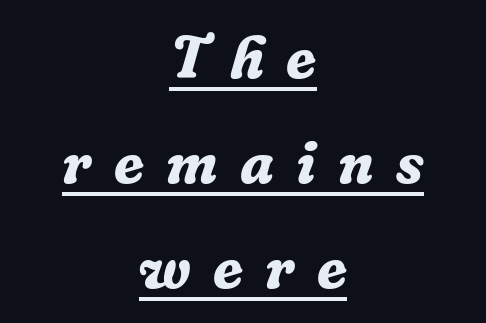
The image shows 60 px bold serif type, italic (leaning right); set centered, line spacing 1.75x, unusually wide letter spacing (+0.37 em), underlined; low stroke contrast and a medium x-height.
